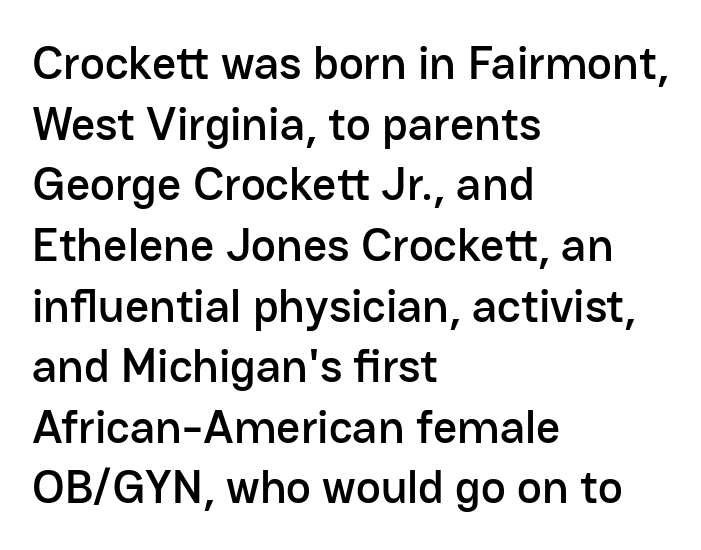
This is sans-serif lettering, the kind often seen on screens and signage. The passage is arranged the way most books set body copy — flush left. Italic? Not at all — the glyphs are vertical. Normally led — the rows are evenly, conventionally spaced. Words float on clear page, feet unadorned.
